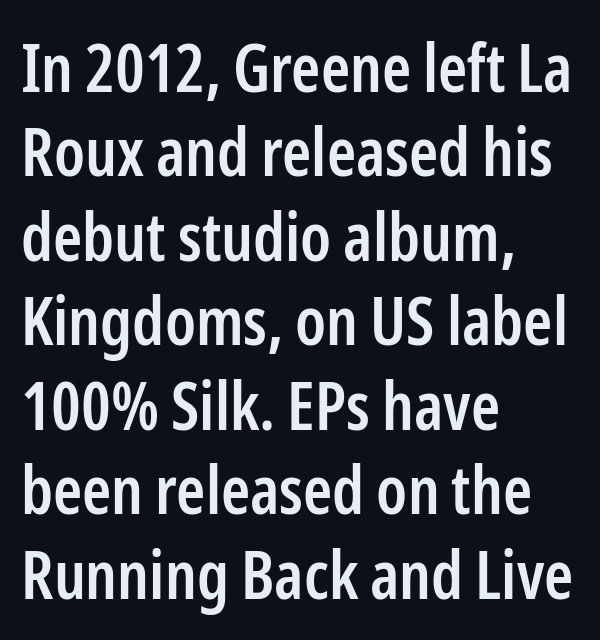
There is no visible air inserted between adjacent glyphs. Compared with typical paragraphs, the rows here are spaced about the same. Nope, not italic — everything's standing straight. Where is the straight margin? On the left. Proportional: the letters do not fall into vertical columns. The face used here is a sans, in the tradition of grotesques and geometrics.
